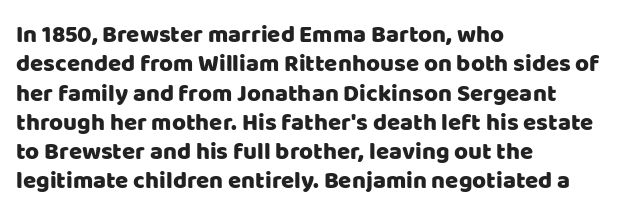
Q: Is the text italic (slanted)? A: No, it is upright.
Q: Is the text underlined? A: No.
Q: How is the paragraph aligned? A: Left-aligned.
Q: Is the spacing between letters normal or unusually wide? A: Normal.
